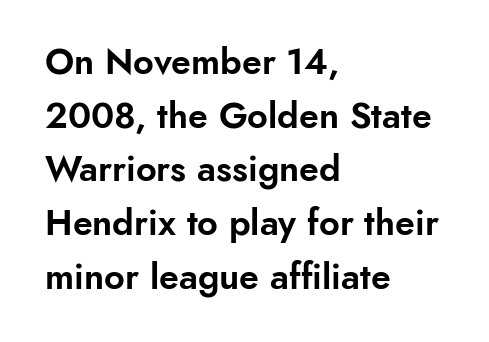
The image shows 36 px sans-serif type, upright; set left-aligned, normal line spacing (1.49x), normal letter spacing, not underlined; low stroke contrast and a small x-height.
